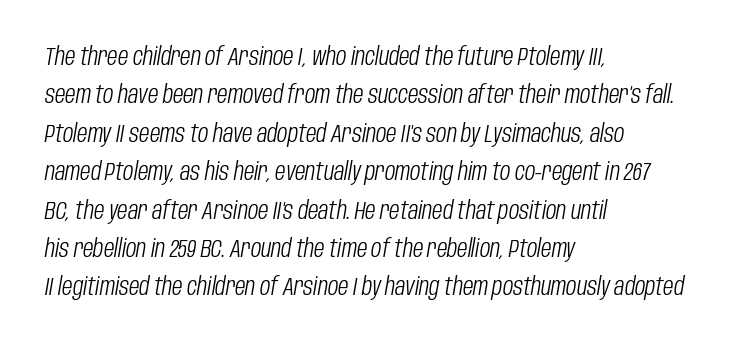
Q: Is the text bold? A: No.
Q: Is the text italic (slanted)? A: Yes, it leans right by about 10 degrees.
Q: Is the text underlined? A: No.
Q: How is the paragraph aligned? A: Left-aligned.
Q: Is the spacing between letters normal or unusually wide? A: Normal.
Q: Is the spacing between lines tight, normal or loose? A: Normal.
